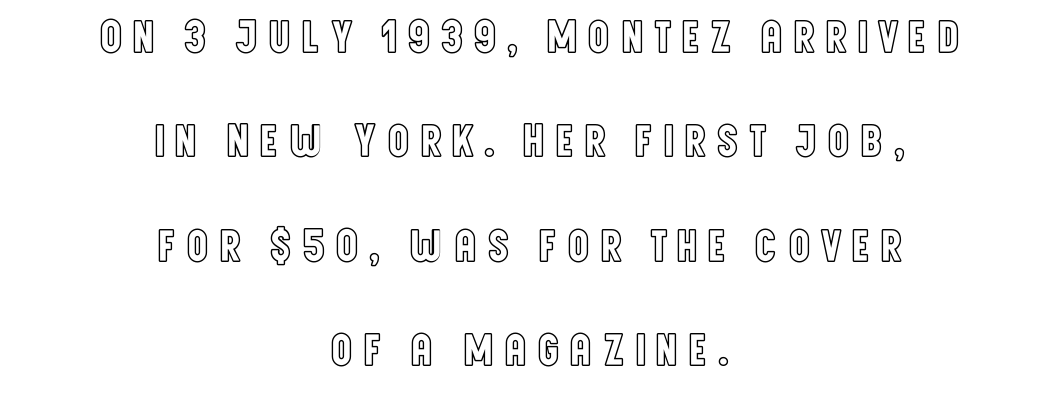
The image shows 46 px condensed type, upright; set centered, loose line spacing (2.27x), not underlined; a large x-height.
